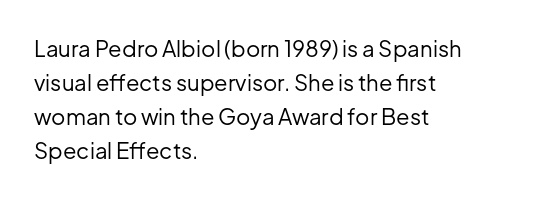
The image shows 22 px text type, upright; set left-aligned, normal line spacing (1.54x), normal letter spacing, not underlined.
